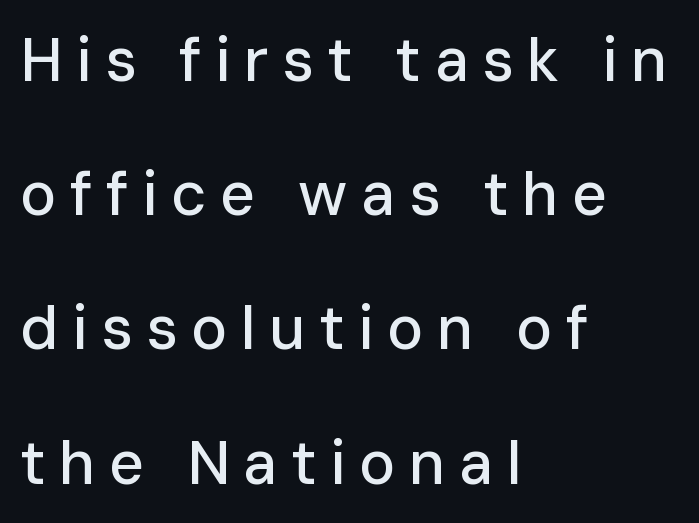
{"serif": "no", "italic": "no", "width": "normal", "stroke_contrast": "low", "x_height": "medium", "monospaced": "no", "underline": "no", "align": "left", "line_spacing": "loose", "line_spacing_ratio": 2.2, "letter_spacing": "wide", "letter_spacing_em": 0.22, "glyph_px": 61}
